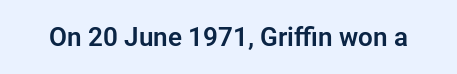
{"italic": "no", "underline": "no", "letter_spacing": "normal", "letter_spacing_em": 0.0, "glyph_px": 26}
